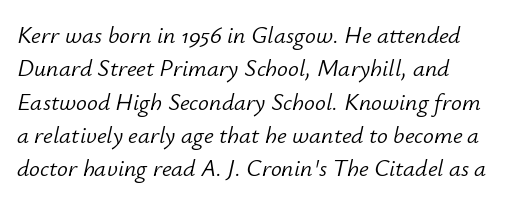
{"italic": "yes", "lean": "right", "slant_degrees": 12, "bold": "no", "underline": "no", "line_spacing": "normal", "line_spacing_ratio": 1.39, "letter_spacing": "normal", "letter_spacing_em": 0.0, "glyph_px": 24}
